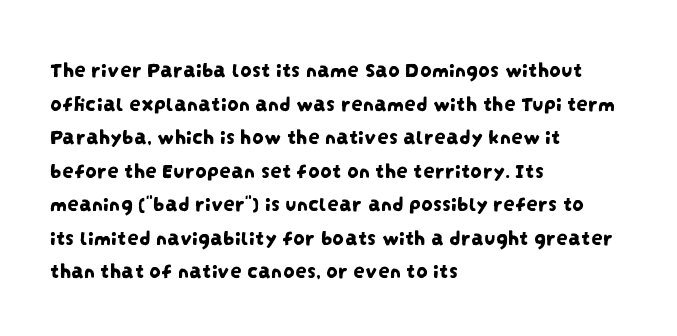
Q: Is the text underlined? A: No.
Q: How is the paragraph aligned? A: Left-aligned.
Q: Is the spacing between letters normal or unusually wide? A: Normal.
Q: Is the spacing between lines tight, normal or loose? A: Normal.
